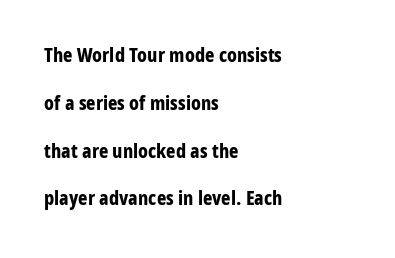
{"italic": "no", "bold": "yes", "underline": "no", "align": "left", "line_spacing": "loose", "line_spacing_ratio": 2.39, "letter_spacing": "normal", "letter_spacing_em": 0.0, "glyph_px": 20}
